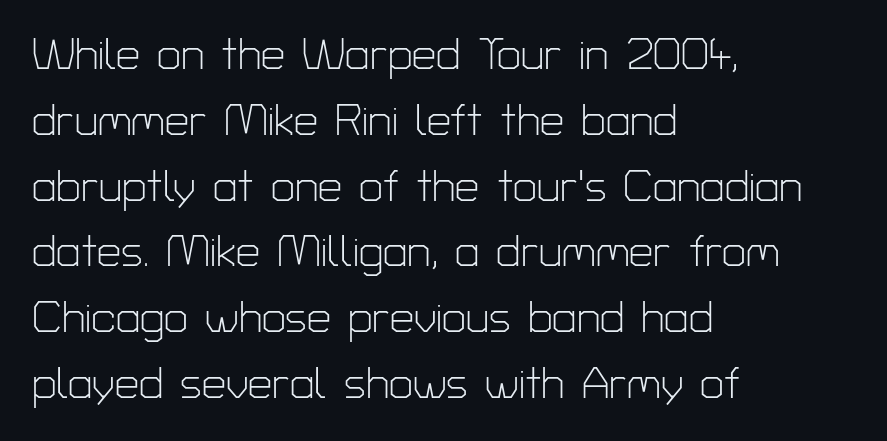
{"serif": "no", "italic": "no", "bold": "no", "weight": "light", "width": "normal", "stroke_contrast": "low", "x_height": "medium", "monospaced": "no", "underline": "no", "align": "left", "line_spacing": "normal", "line_spacing_ratio": 1.53, "letter_spacing": "normal", "letter_spacing_em": 0.0, "glyph_px": 43}
